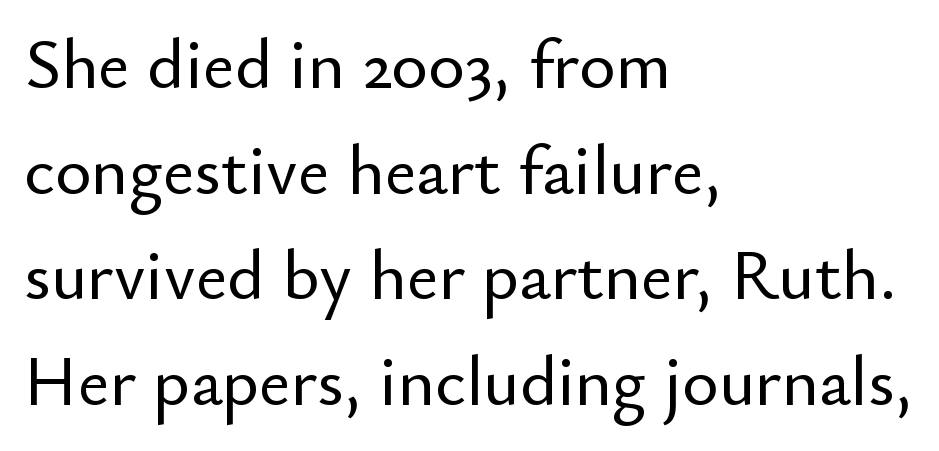
The image shows 70 px sans-serif type, upright; set left-aligned, normal line spacing (1.51x), normal letter spacing, not underlined; low stroke contrast and a small x-height.
